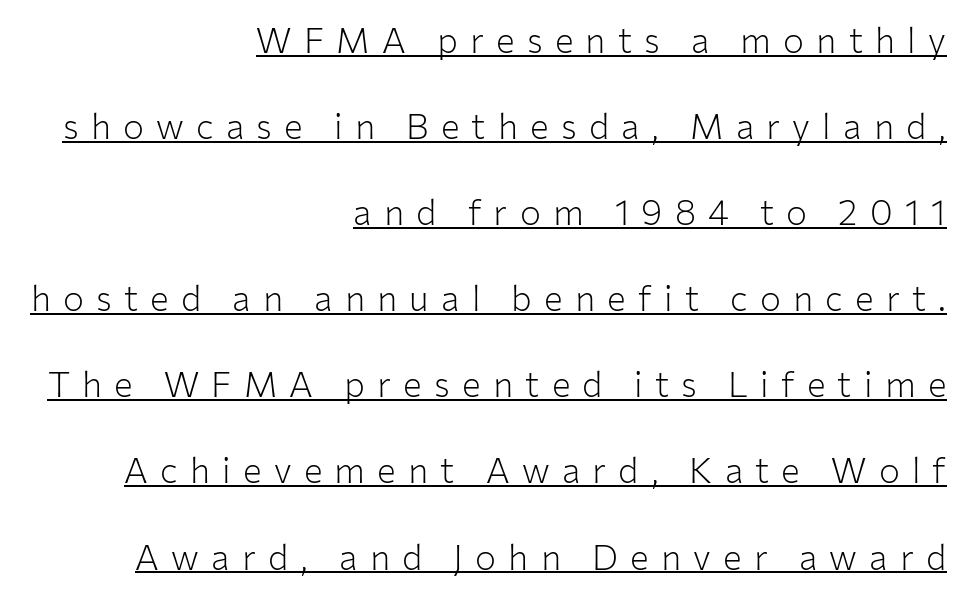
Q: Is the text bold? A: No.
Q: Is the text italic (slanted)? A: No, it is upright.
Q: Is the typeface a serif or a sans-serif typeface? A: Sans-serif.
Q: Is the text underlined? A: Yes.
Q: How is the paragraph aligned? A: Right-aligned.
Q: Is the spacing between letters normal or unusually wide? A: Unusually wide.
Q: Is the spacing between lines tight, normal or loose? A: Loose.
Q: Width (condensed, normal, or wide)? A: Normal.
Q: Stroke contrast? A: Low.
Q: x-height? A: Medium.
Q: Monospaced? A: No.
